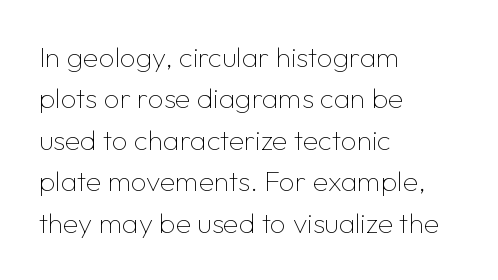
The typeface has the unassuming heft of standard copy or less. What's the leading like? Ordinary, nothing unusual. Words float on clear page, feet unadorned. The rag falls on the right side of this text block. Spacing between characters is what you'd get straight out of the box.
